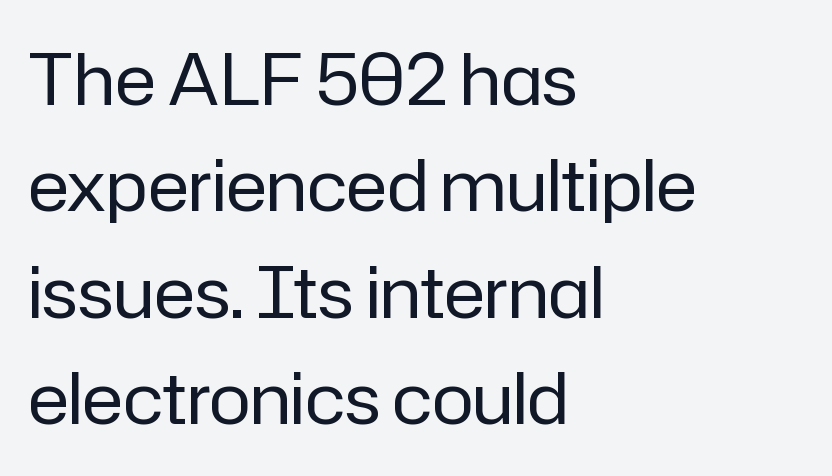
The image shows 70 px regular-weight sans-serif type, upright; set left-aligned, normal line spacing (1.52x), normal letter spacing, not underlined; low stroke contrast and a medium x-height.
